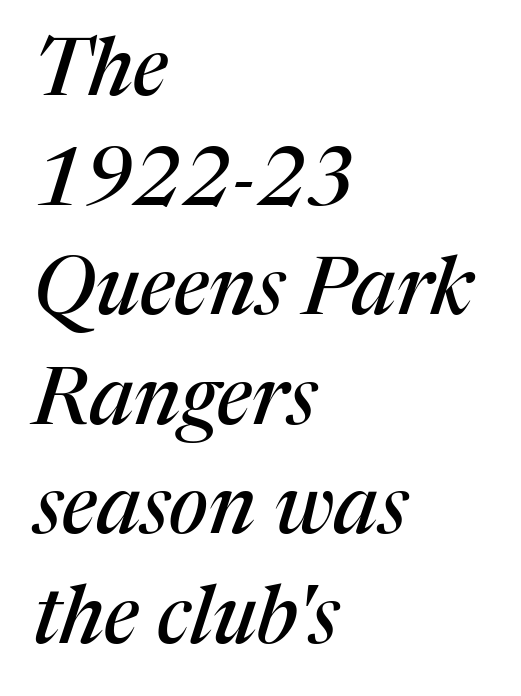
Q: Is the text italic (slanted)? A: Yes, it leans right by about 17 degrees.
Q: Is the typeface a serif or a sans-serif typeface? A: Serif.
Q: Is the text underlined? A: No.
Q: How is the paragraph aligned? A: Left-aligned.
Q: Is the spacing between letters normal or unusually wide? A: Normal.
Q: Is the spacing between lines tight, normal or loose? A: Normal.
Q: Width (condensed, normal, or wide)? A: Normal.
Q: Stroke contrast? A: Medium.
Q: x-height? A: Medium.
Q: Monospaced? A: No.
